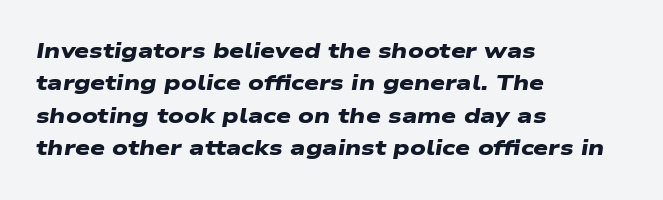
The image shows 21 px bold type; set left-aligned, normal line spacing (1.54x), normal letter spacing, not underlined.
